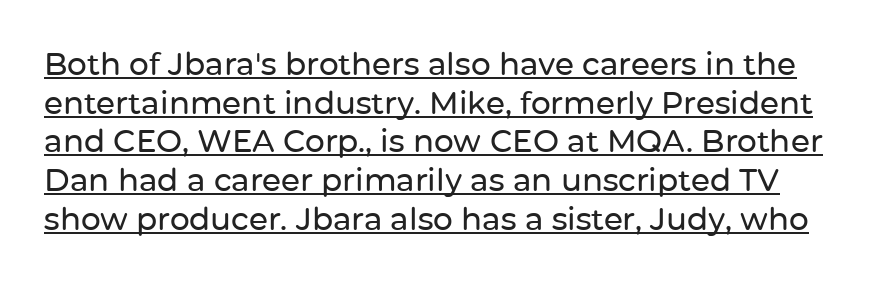
Do the letters lean? They stand straight. Normally led — the rows are evenly, conventionally spaced. Typographically, this falls in the sans-serif category. The sample's only ornament is a line tracing under the words. You could not count columns in this text — the font is proportionally spaced. The passage shown has conventional tracking throughout.
